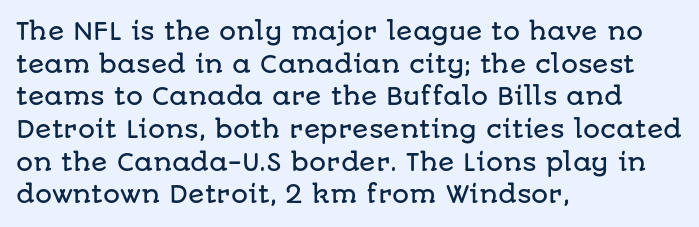
Q: Is the text italic (slanted)? A: No, it is upright.
Q: Is the text underlined? A: No.
Q: How is the paragraph aligned? A: Left-aligned.
Q: Is the spacing between letters normal or unusually wide? A: Normal.
Q: Is the spacing between lines tight, normal or loose? A: Normal.
